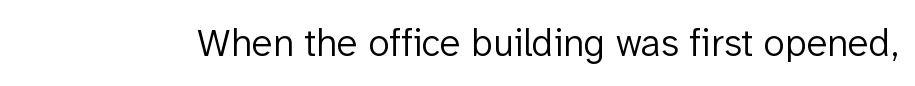
Q: Is the text bold? A: No.
Q: Is the text italic (slanted)? A: No, it is upright.
Q: Is the typeface a serif or a sans-serif typeface? A: Sans-serif.
Q: Is the text underlined? A: No.
Q: Is the spacing between letters normal or unusually wide? A: Normal.
Q: Width (condensed, normal, or wide)? A: Normal.
Q: Stroke contrast? A: Low.
Q: x-height? A: Medium.
Q: Monospaced? A: No.
